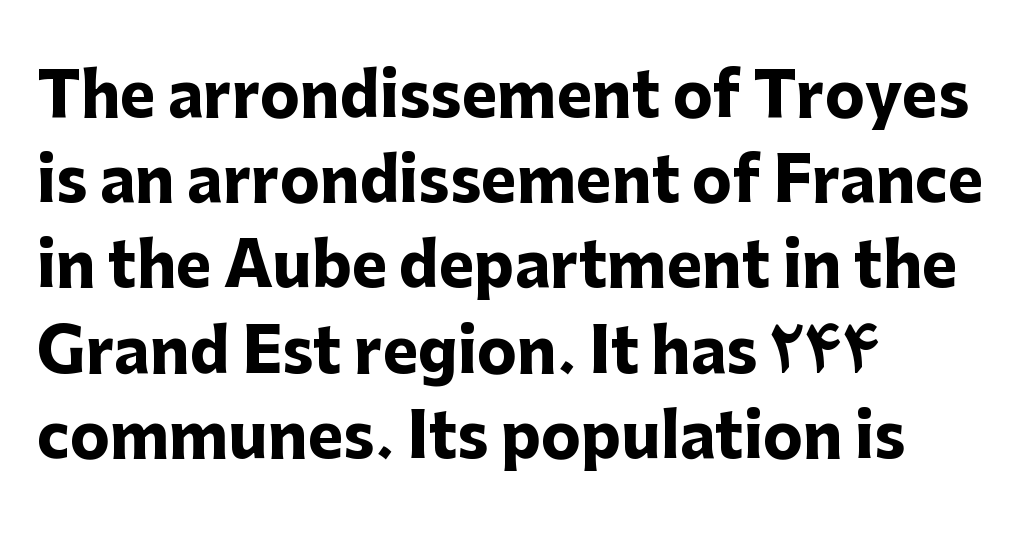
{"serif": "no", "italic": "no", "bold": "yes", "weight": "heavy", "width": "normal", "stroke_contrast": "low", "x_height": "medium", "monospaced": "no", "underline": "no", "align": "left", "line_spacing": "normal", "line_spacing_ratio": 1.42, "letter_spacing": "normal", "letter_spacing_em": 0.0, "glyph_px": 60}
